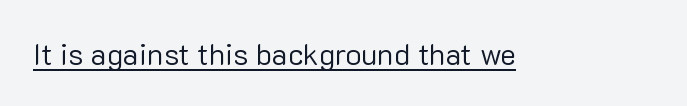
Posture: upright roman. In terms of letterspacing, this is plain default setting. No feet cap the strokes, marking this as sans-serif type. A baseline rule has been typeset under these characters.
